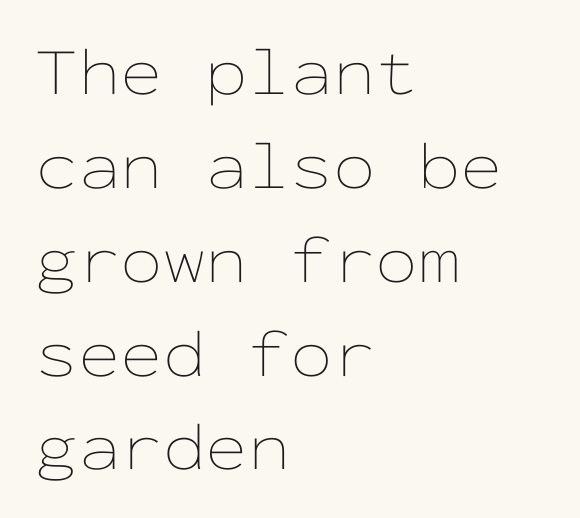
Q: Is the text bold? A: No.
Q: Is the text italic (slanted)? A: No, it is upright.
Q: Is the text underlined? A: No.
Q: How is the paragraph aligned? A: Left-aligned.
Q: Is the spacing between letters normal or unusually wide? A: Normal.
Q: Is the spacing between lines tight, normal or loose? A: Normal.
Q: Width (condensed, normal, or wide)? A: Wide.
Q: Stroke contrast? A: Low.
Q: x-height? A: Medium.
Q: Monospaced? A: Yes.
